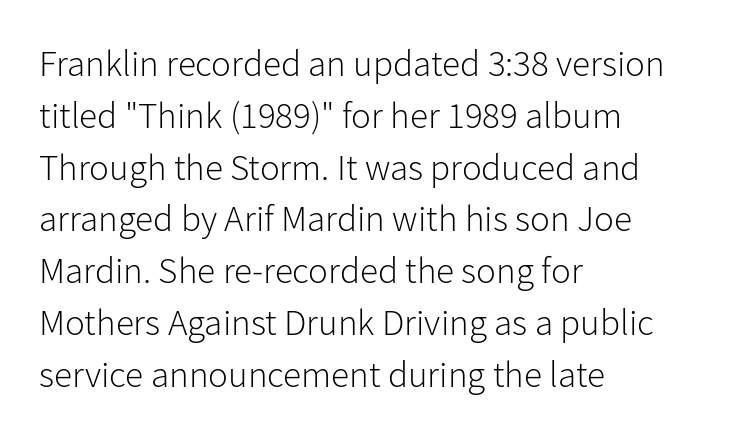
The image shows 37 px light sans-serif type, upright; set left-aligned, normal line spacing (1.4x), normal letter spacing, not underlined; low stroke contrast and a medium x-height.
